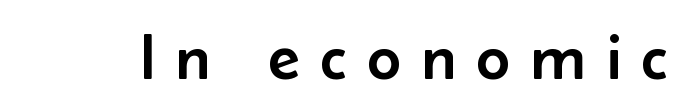
Underlining? Definitely not there. Think of a printed novel: that variable character pitch is what you see here. This sample uses a sans-serif face. Posture: vertical. The horizontal fit of the characters is loose and conspicuously gappy.
